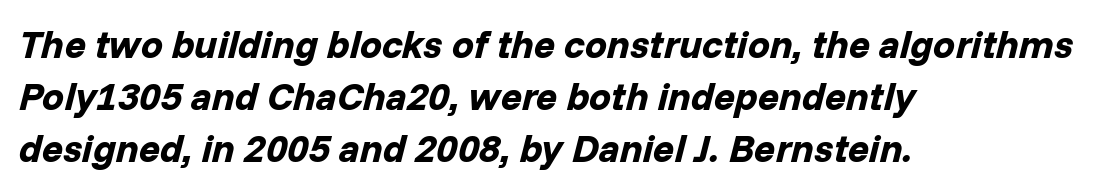
{"italic": "yes", "lean": "right", "slant_degrees": 14, "bold": "yes", "weight": "bold", "width": "normal", "stroke_contrast": "low", "x_height": "medium", "monospaced": "no", "underline": "no", "align": "left", "line_spacing": "normal", "line_spacing_ratio": 1.33, "letter_spacing": "normal", "letter_spacing_em": 0.0, "glyph_px": 39}
